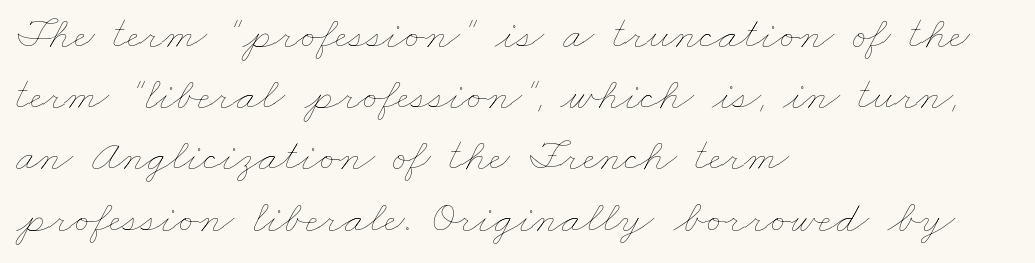
The face used here is rendered with its standard letterfit. Successive baselines arrive at the customary interval. This sample is left-justified, so line endings fall wherever the words run out. Decoration check: the copy has no underline.
